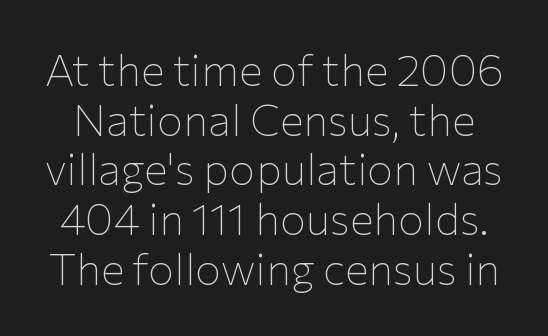
{"serif": "no", "italic": "no", "bold": "no", "weight": "thin", "width": "normal", "stroke_contrast": "low", "x_height": "medium", "monospaced": "no", "underline": "no", "line_spacing": "tight", "line_spacing_ratio": 1.13, "letter_spacing": "normal", "letter_spacing_em": 0.0, "glyph_px": 44}
